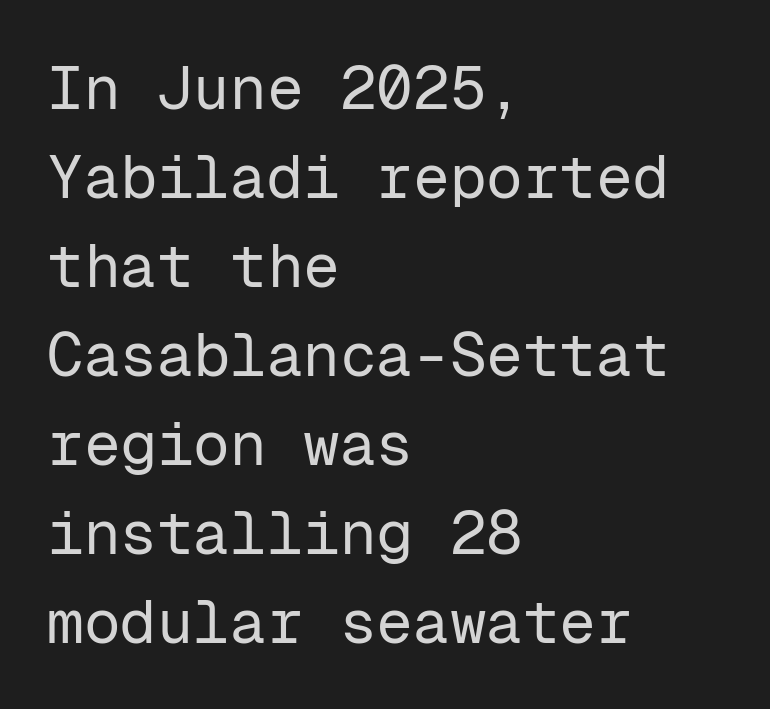
The image shows 61 px regular-weight sans-serif type, upright, monospaced; set left-aligned, normal line spacing (1.46x), normal letter spacing, not underlined; low stroke contrast and a medium x-height.
